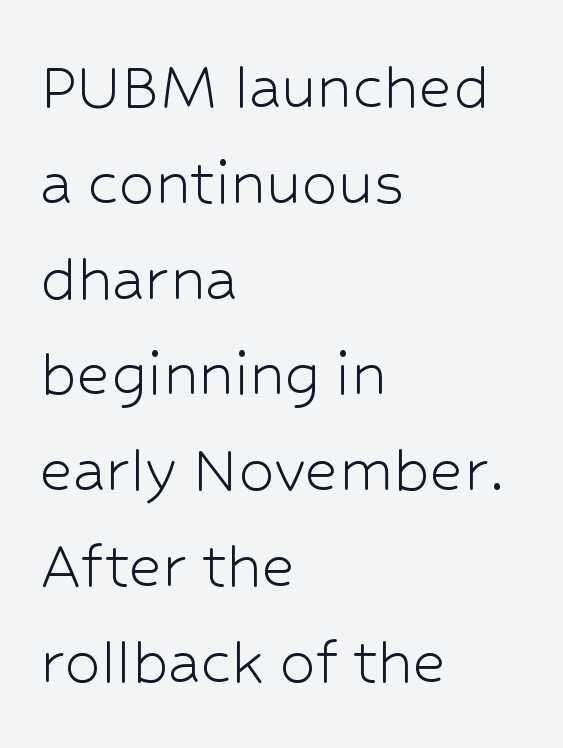
The image shows 72 px light sans-serif type, upright; set left-aligned, normal line spacing (1.33x), normal letter spacing, not underlined; low stroke contrast and a medium x-height.
